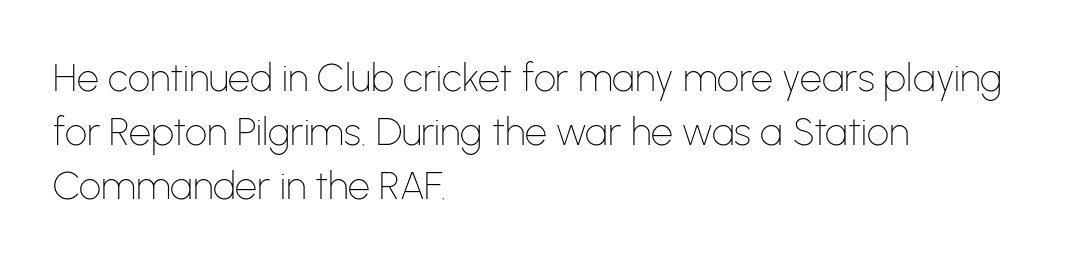
Q: Is the text bold? A: No.
Q: Is the text italic (slanted)? A: No, it is upright.
Q: Is the typeface a serif or a sans-serif typeface? A: Sans-serif.
Q: Is the text underlined? A: No.
Q: How is the paragraph aligned? A: Left-aligned.
Q: Is the spacing between letters normal or unusually wide? A: Normal.
Q: Is the spacing between lines tight, normal or loose? A: Normal.
Q: Width (condensed, normal, or wide)? A: Normal.
Q: Stroke contrast? A: Low.
Q: x-height? A: Medium.
Q: Monospaced? A: No.
